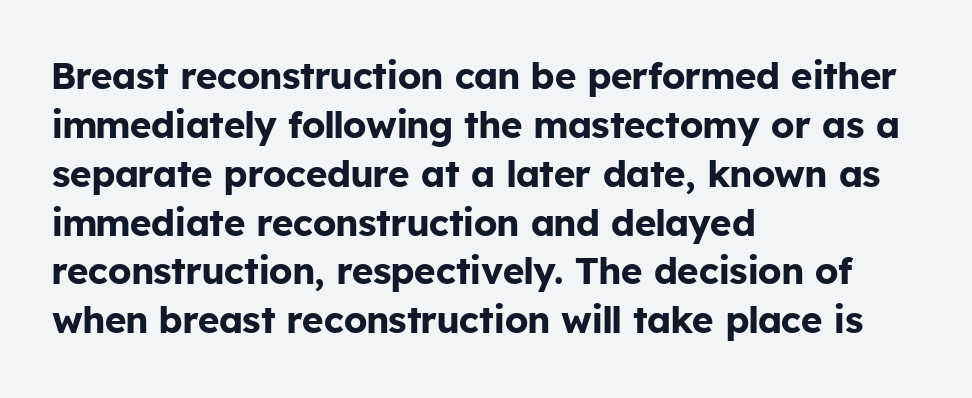
Nothing sits at the stroke ends, so this counts as sans-serif. Every row of glyphs begins at an identical x-position on the left. Compared with typical paragraphs, the rows here are spaced about the same. The face used here is rendered with its standard letterfit.
